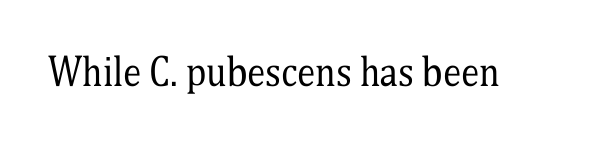
Q: Is the text bold? A: No.
Q: Is the text italic (slanted)? A: No, it is upright.
Q: Is the typeface a serif or a sans-serif typeface? A: Serif.
Q: Is the text underlined? A: No.
Q: Is the spacing between letters normal or unusually wide? A: Normal.
Q: Width (condensed, normal, or wide)? A: Condensed.
Q: Stroke contrast? A: Medium.
Q: x-height? A: Medium.
Q: Monospaced? A: No.
